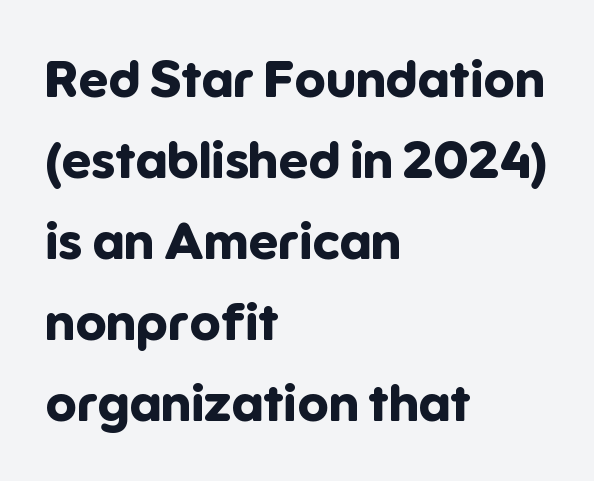
{"serif": "no", "italic": "no", "bold": "yes", "weight": "bold", "width": "normal", "stroke_contrast": "low", "x_height": "medium", "monospaced": "no", "underline": "no", "align": "left", "line_spacing": "normal", "line_spacing_ratio": 1.56, "letter_spacing": "normal", "letter_spacing_em": 0.0, "glyph_px": 52}
